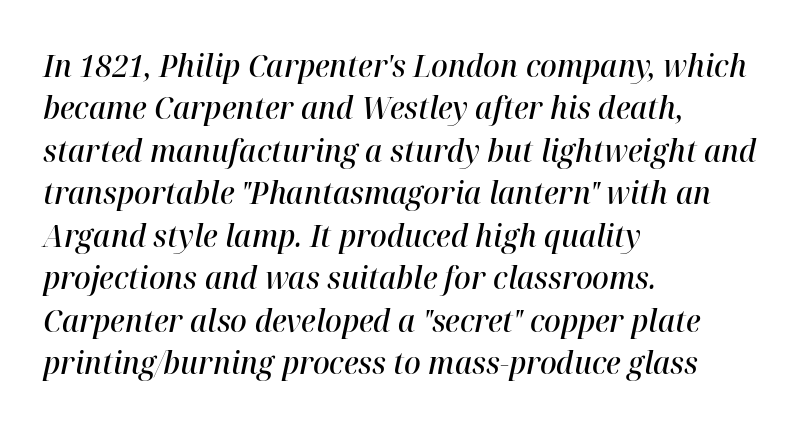
Q: Is the text bold? A: Semi-bold.
Q: Is the text italic (slanted)? A: Yes, it leans right by about 12 degrees.
Q: Is the text underlined? A: No.
Q: How is the paragraph aligned? A: Left-aligned.
Q: Is the spacing between letters normal or unusually wide? A: Normal.
Q: Is the spacing between lines tight, normal or loose? A: Normal.
Q: Width (condensed, normal, or wide)? A: Normal.
Q: Stroke contrast? A: High.
Q: x-height? A: Medium.
Q: Monospaced? A: No.
